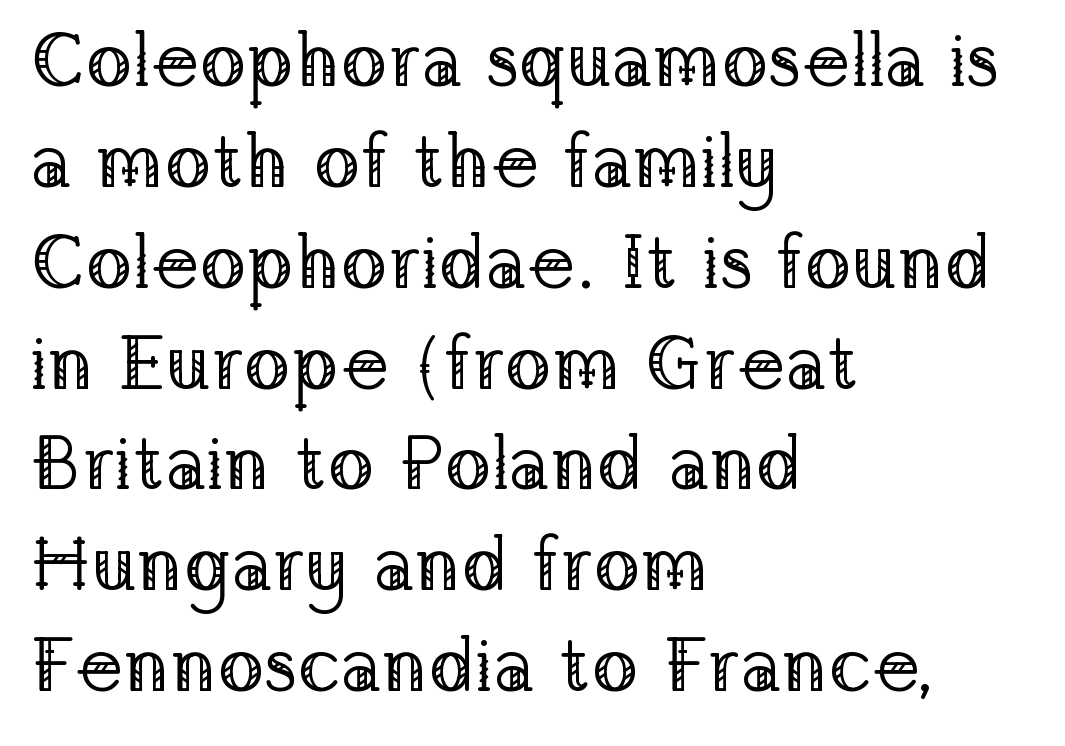
Q: Is the text bold? A: No.
Q: Is the text italic (slanted)? A: No, it is upright.
Q: Is the typeface a serif or a sans-serif typeface? A: Serif.
Q: Is the text underlined? A: No.
Q: How is the paragraph aligned? A: Left-aligned.
Q: Is the spacing between letters normal or unusually wide? A: Normal.
Q: Is the spacing between lines tight, normal or loose? A: Normal.
Q: Width (condensed, normal, or wide)? A: Normal.
Q: Stroke contrast? A: Low.
Q: x-height? A: Medium.
Q: Monospaced? A: No.
